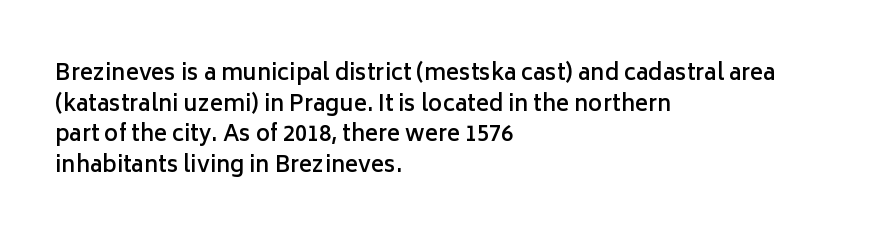
Q: Is the text bold? A: Semi-bold.
Q: Is the text italic (slanted)? A: No, it is upright.
Q: Is the text underlined? A: No.
Q: How is the paragraph aligned? A: Left-aligned.
Q: Is the spacing between letters normal or unusually wide? A: Normal.
Q: Is the spacing between lines tight, normal or loose? A: Normal.
